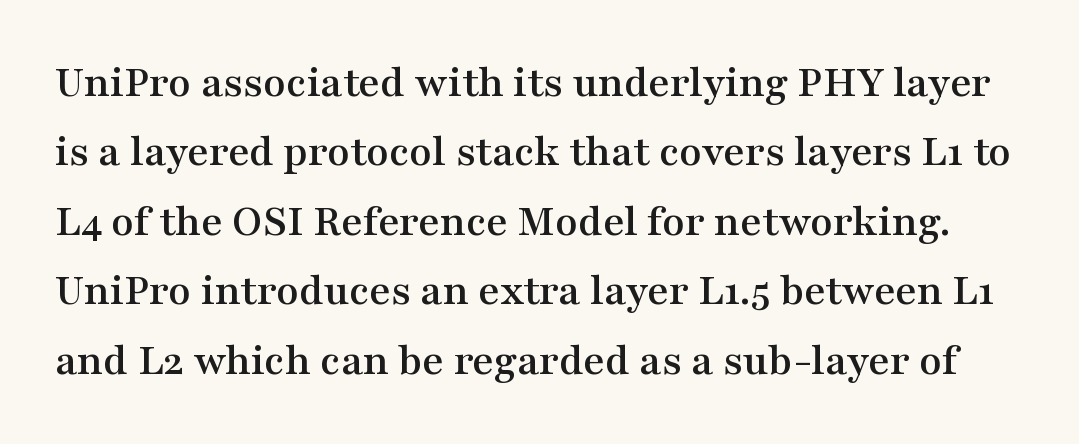
Rows of type keep a routine distance in the vertical direction. A typesetter would label this face a serif. Varying glyph widths throughout — classic text-font behaviour. Nobody touched the tracking dial on this one. Plain, unruled lines of type.
